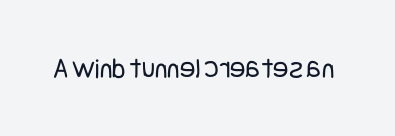
Q: Is the text bold? A: No.
Q: Is the text italic (slanted)? A: No, it is upright.
Q: Is the typeface a serif or a sans-serif typeface? A: Sans-serif.
Q: Is the text underlined? A: No.
Q: Is the spacing between letters normal or unusually wide? A: Normal.
Q: Width (condensed, normal, or wide)? A: Condensed.
Q: Stroke contrast? A: Low.
Q: x-height? A: Large.
